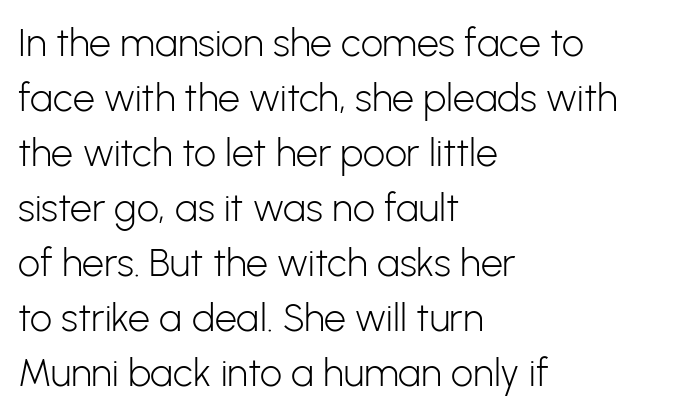
{"serif": "no", "italic": "no", "bold": "no", "weight": "light", "width": "normal", "stroke_contrast": "low", "x_height": "medium", "monospaced": "no", "underline": "no", "align": "left", "line_spacing": "normal", "line_spacing_ratio": 1.41, "letter_spacing": "normal", "letter_spacing_em": 0.0, "glyph_px": 39}
